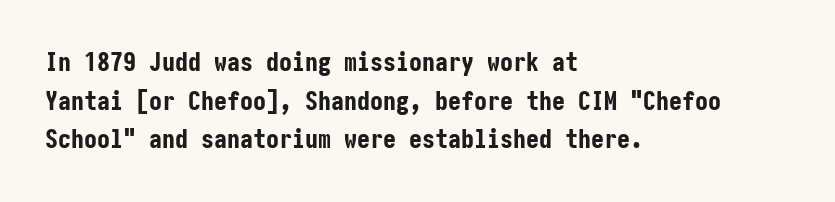
Leading: standard. Glyph-to-glyph distance matches everyday printed text. The face used here has the dense, thick strokes of a bold. These lines stack with their left ends in a neat column.
